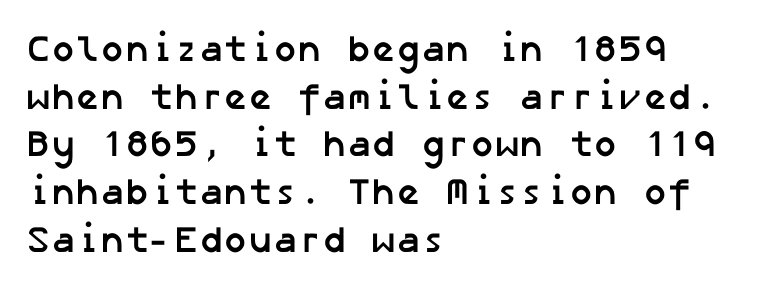
The image shows 37 px semibold sans-serif type; set left-aligned, normal line spacing (1.29x), normal letter spacing, not underlined; low stroke contrast and a medium x-height.
